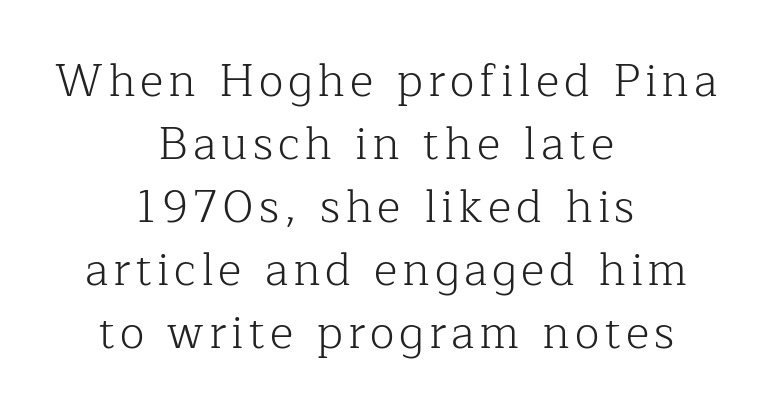
Q: Is the text bold? A: No.
Q: Is the text italic (slanted)? A: No, it is upright.
Q: Is the typeface a serif or a sans-serif typeface? A: Serif.
Q: Is the text underlined? A: No.
Q: How is the paragraph aligned? A: Centered.
Q: Is the spacing between lines tight, normal or loose? A: Normal.
Q: Width (condensed, normal, or wide)? A: Normal.
Q: Stroke contrast? A: Low.
Q: x-height? A: Medium.
Q: Monospaced? A: No.
